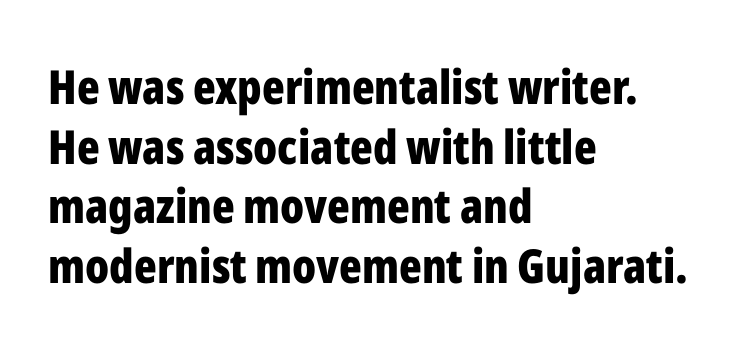
A typesetter would call this leading conventional body-copy spacing. Does extra space separate the letters? No, they use regular spacing. Rendered with straight, roman letterforms. In terms of weight, the rendering is a true, heavy bold. Check the space under the baseline: it is left empty. Stroke terminals: plain, sans-serif.
